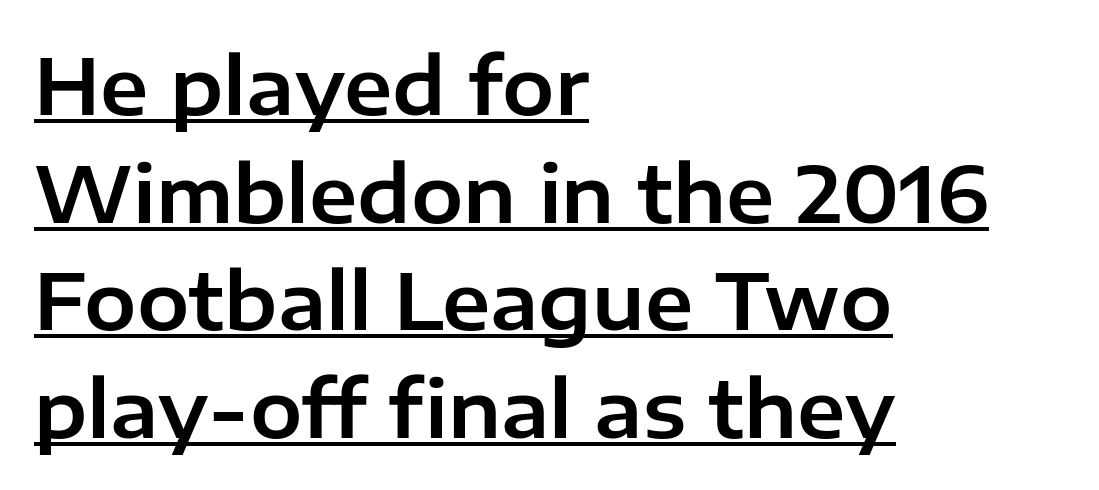
This is the regular roman posture of the typeface. The letterforms sit shoulder to shoulder at normal distance. Varying glyph widths throughout — classic text-font behaviour. A normal amount of white space separates one row of letters from the next.
